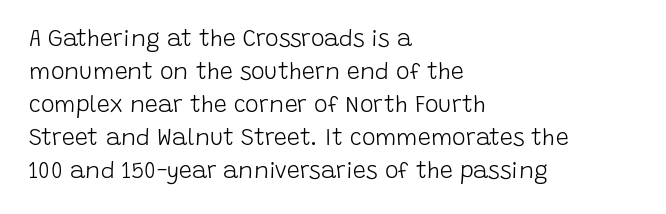
{"italic": "no", "bold": "no", "underline": "no", "align": "left", "line_spacing": "normal", "line_spacing_ratio": 1.43, "letter_spacing": "normal", "letter_spacing_em": 0.0, "glyph_px": 23}
